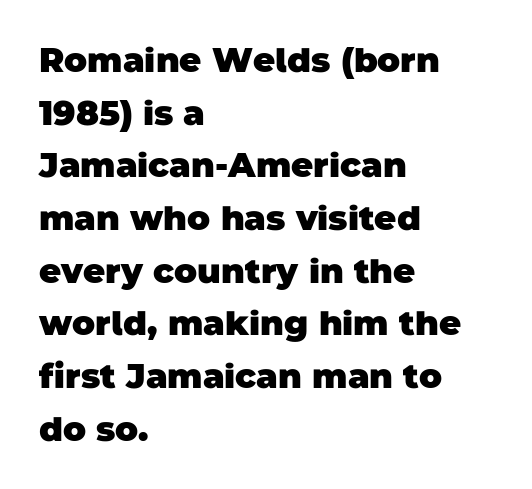
Each new line begins a customary step beneath the previous one. Caption: standard tracking, unaltered. The font is running at its bold setting. Clear beneath every line of the passage.
